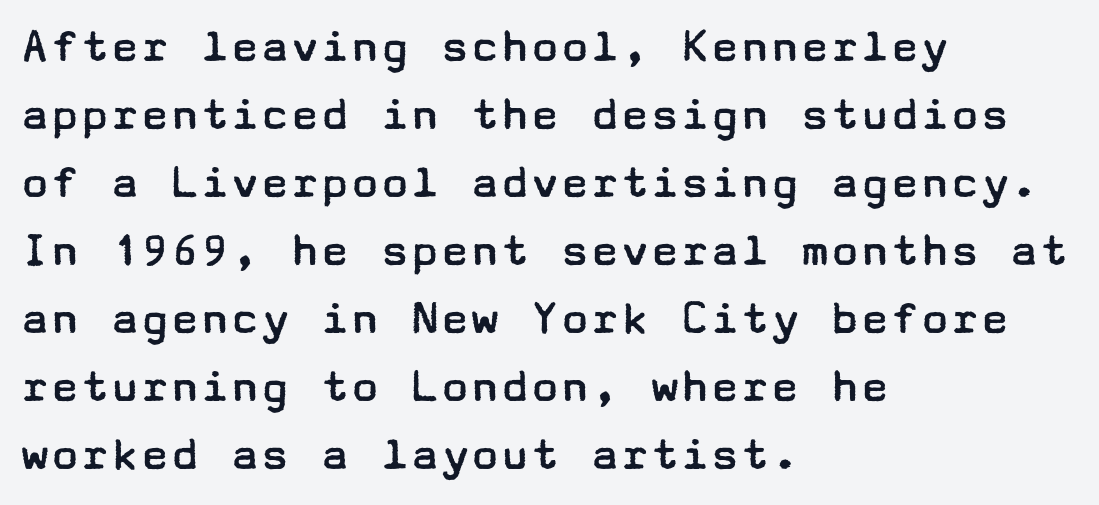
{"serif": "no", "italic": "no", "bold": "no", "weight": "regular", "width": "wide", "stroke_contrast": "low", "x_height": "medium", "underline": "no", "align": "left", "line_spacing": "normal", "line_spacing_ratio": 1.36, "letter_spacing": "normal", "letter_spacing_em": 0.0, "glyph_px": 50}
